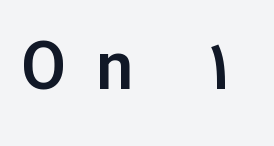
Every character sits straight up, as roman type does. The rendering inserts visible extra space after every character. Nobody drew a line under any word here. You could not count columns in this text — the font is proportionally spaced.
